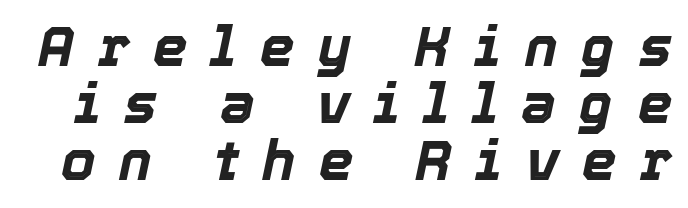
{"italic": "yes", "lean": "right", "slant_degrees": 12, "bold": "yes", "weight": "bold", "width": "normal", "x_height": "medium", "monospaced": "no", "underline": "no", "line_spacing": "tight", "line_spacing_ratio": 1.04, "letter_spacing": "wide", "letter_spacing_em": 0.43, "glyph_px": 55}
